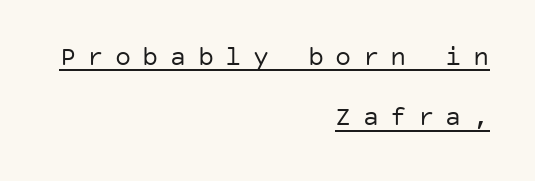
Q: Is the text bold? A: No.
Q: Is the text italic (slanted)? A: No, it is upright.
Q: Is the text underlined? A: Yes.
Q: How is the paragraph aligned? A: Right-aligned.
Q: Is the spacing between letters normal or unusually wide? A: Unusually wide.
Q: Is the spacing between lines tight, normal or loose? A: Loose.
